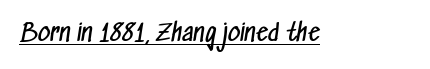
The image shows 24 px text type; set normal letter spacing, underlined.
